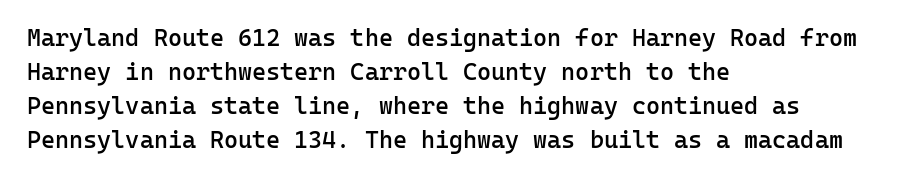
The image shows 24 px text type, upright; set left-aligned, normal line spacing (1.41x), normal letter spacing, not underlined.
